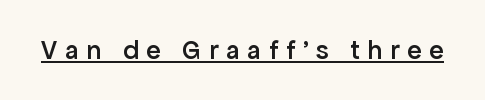
{"italic": "no", "bold": "semi", "underline": "yes", "letter_spacing": "wide", "letter_spacing_em": 0.29, "glyph_px": 27}
